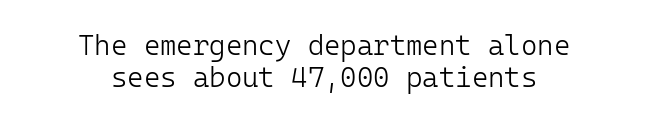
{"serif": "no", "italic": "no", "bold": "no", "weight": "light", "width": "normal", "stroke_contrast": "low", "x_height": "medium", "monospaced": "yes", "underline": "no", "align": "center", "line_spacing": "tight", "line_spacing_ratio": 1.13, "letter_spacing": "normal", "letter_spacing_em": 0.0, "glyph_px": 28}
